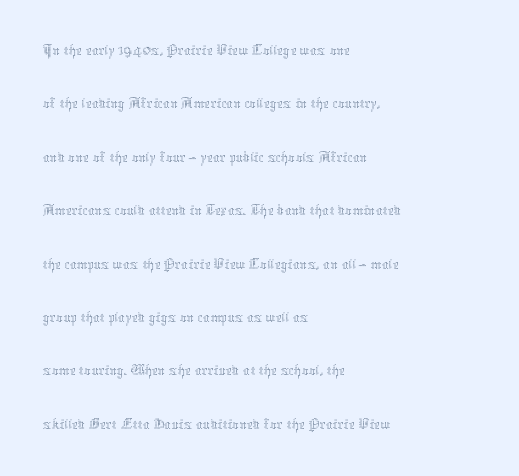
{"italic": "no", "bold": "no", "weight": "thin", "width": "normal", "stroke_contrast": "medium", "x_height": "medium", "monospaced": "no", "underline": "no", "align": "left", "line_spacing": "normal", "line_spacing_ratio": 1.57, "letter_spacing": "normal", "letter_spacing_em": 0.0, "glyph_px": 34}
